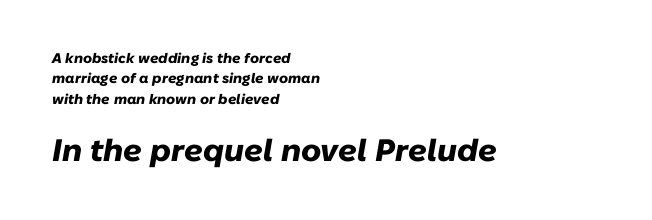
Q: Is the text bold? A: Yes.
Q: Is the text italic (slanted)? A: Yes, it leans right by about 10 degrees.
Q: Is the text underlined? A: No.
Q: How is the paragraph aligned? A: Left-aligned.
Q: Is the spacing between letters normal or unusually wide? A: Normal.
Q: Is the spacing between lines tight, normal or loose? A: Normal.
Q: Which block of text is set in a larger size, the first (top) or the second (bottom)? A: The second (bottom) one.
Q: Width (condensed, normal, or wide)? A: Normal.
Q: Stroke contrast? A: Low.
Q: x-height? A: Medium.
Q: Monospaced? A: No.
